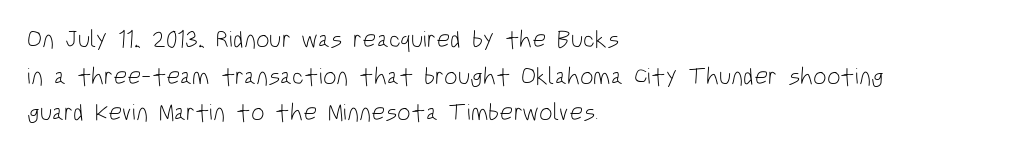
Q: Is the text bold? A: No.
Q: Is the text italic (slanted)? A: No, it is upright.
Q: Is the text underlined? A: No.
Q: How is the paragraph aligned? A: Left-aligned.
Q: Is the spacing between letters normal or unusually wide? A: Normal.
Q: Is the spacing between lines tight, normal or loose? A: Normal.
